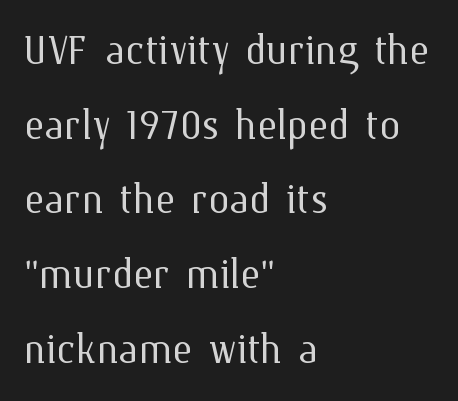
The image shows 53 px light type, upright; set left-aligned, normal line spacing (1.41x), normal letter spacing, not underlined; medium stroke contrast and a medium x-height.
